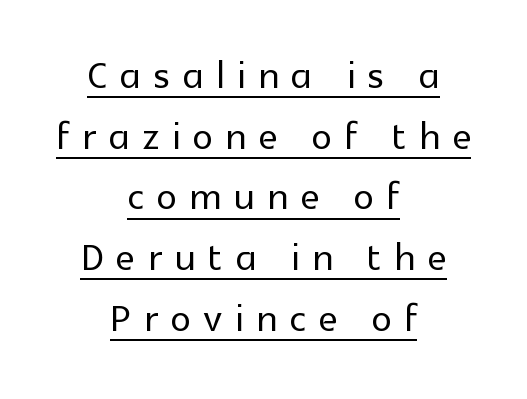
{"serif": "no", "italic": "no", "width": "normal", "x_height": "medium", "monospaced": "no", "underline": "yes", "align": "center", "line_spacing_ratio": 1.19, "letter_spacing": "wide", "letter_spacing_em": 0.25, "glyph_px": 51}
